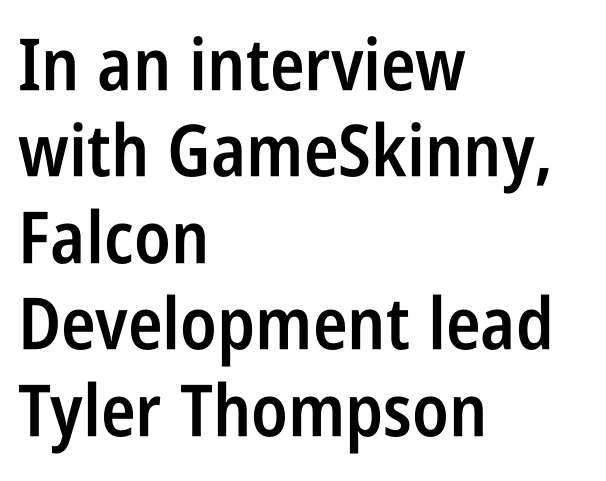
{"serif": "no", "italic": "no", "bold": "semi", "weight": "semibold", "width": "condensed", "stroke_contrast": "low", "x_height": "large", "monospaced": "no", "underline": "no", "align": "left", "line_spacing_ratio": 1.2, "letter_spacing": "normal", "letter_spacing_em": 0.0, "glyph_px": 72}
